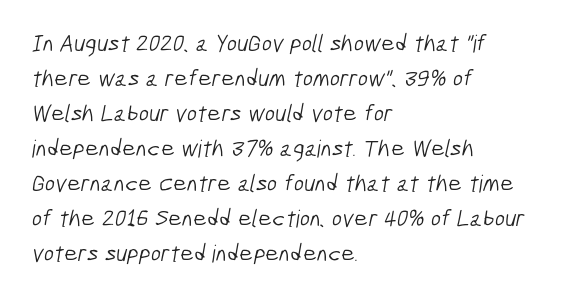
{"bold": "no", "underline": "no", "align": "left", "line_spacing": "normal", "line_spacing_ratio": 1.46, "letter_spacing": "normal", "letter_spacing_em": 0.0, "glyph_px": 24}
